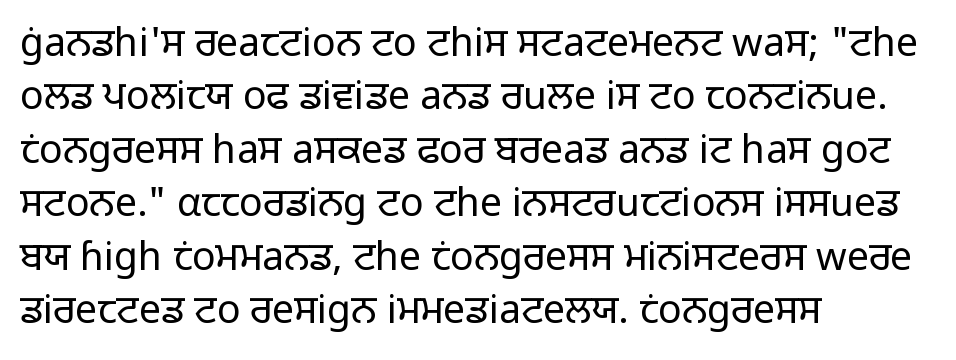
In CSS terms this would be text-align: left. The space directly below the letters is spotless. The characters are drawn with everyday or finer stroke widths. Are there feet on the stems? There aren't — it's a sans. Nothing unusual about the tracking: characters are spaced as the font intends. This block has exactly the height ordinary leading produces.
